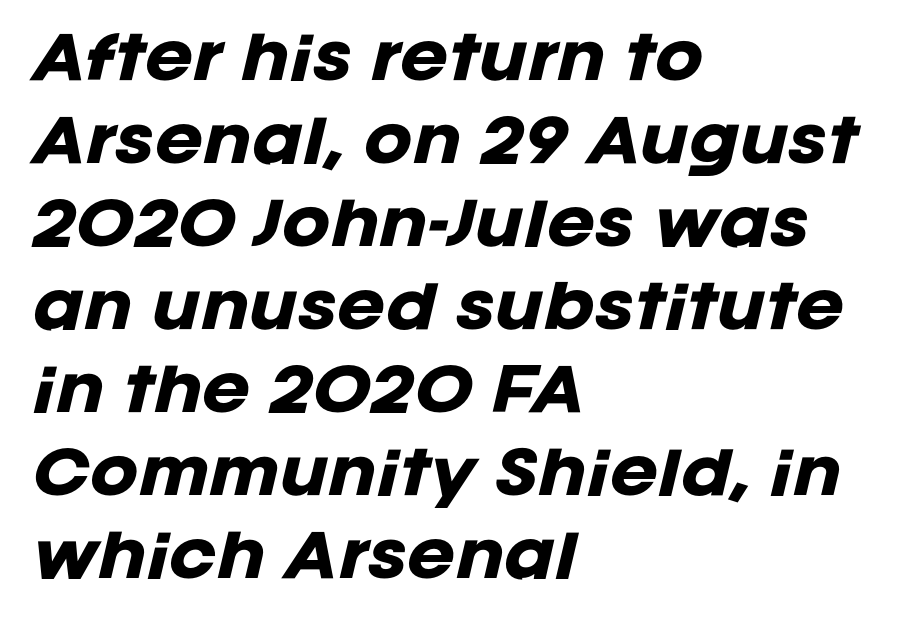
Honestly, there is no underline to notice here at all. This block has exactly the height ordinary leading produces. Is this a fixed-width face? No — the glyphs have proportional, varying widths. Does extra space separate the letters? No, they use regular spacing.
